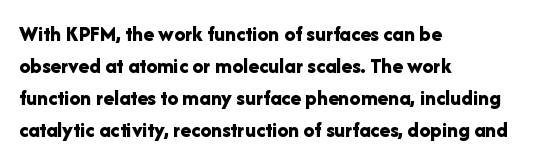
The image shows 22 px bold type, upright; set left-aligned, normal line spacing (1.45x), normal letter spacing, not underlined.
